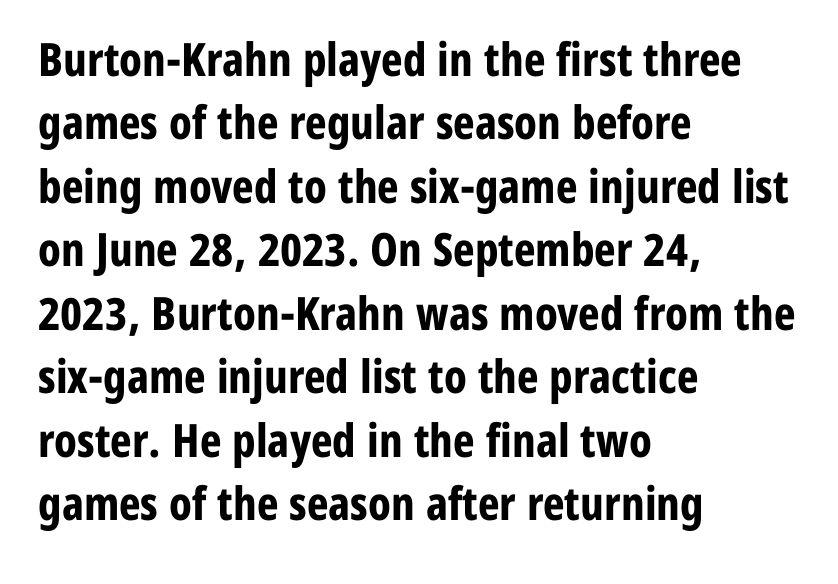
Teacher's note: observe the even left margin — that is flush-left alignment. The typography opts for an upright posture over an oblique one. The rendering uses natural spacing where letterforms have individual widths. Horizontal bands of white between lines are of average thickness. Look at the bottom of the vertical strokes: they stop flat, with no serifs. Has an underline been added? It has not.
